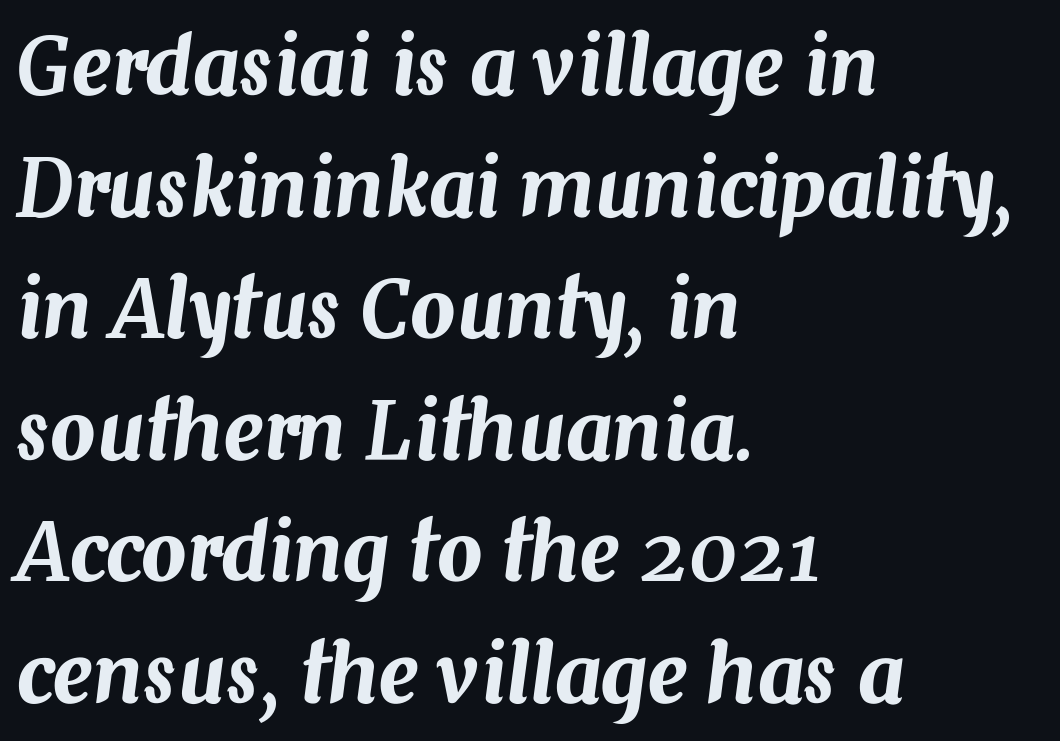
Standard letterfit; no display-style spreading of the glyphs. The face used here is proportionally spaced, like ordinary book or web type. Reading down the block, your eye returns to a fixed left position each line. A typesetter would call this leading conventional body-copy spacing.
